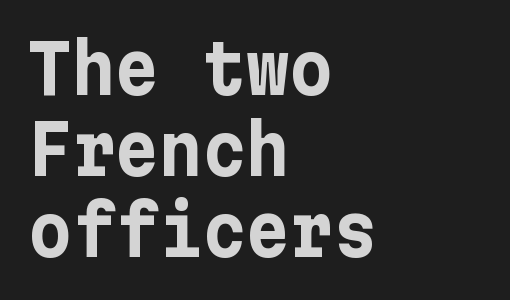
The image shows 67 px bold sans-serif type, upright; set left-aligned, line spacing 1.21x, normal letter spacing, not underlined; low stroke contrast and a medium x-height.
